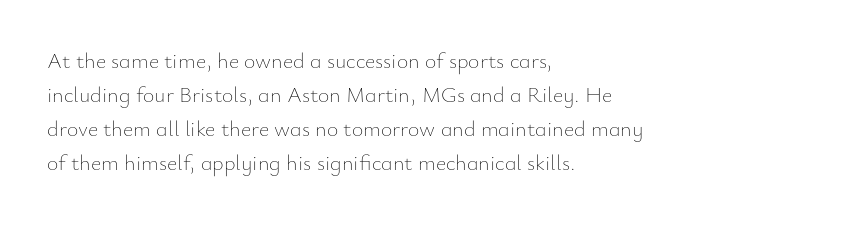
{"italic": "no", "bold": "no", "underline": "no", "align": "left", "line_spacing": "normal", "line_spacing_ratio": 1.55, "letter_spacing": "normal", "letter_spacing_em": 0.0, "glyph_px": 22}
